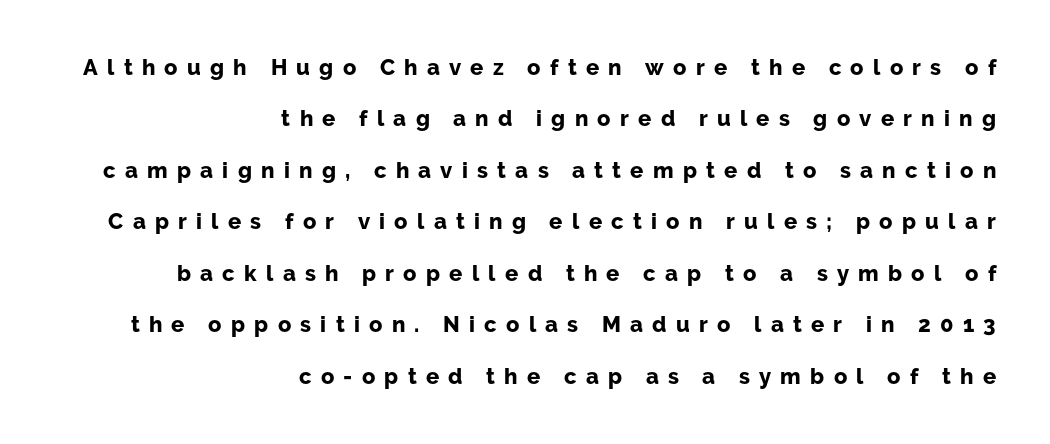
{"italic": "no", "bold": "yes", "underline": "no", "align": "right", "line_spacing": "loose", "line_spacing_ratio": 2.34, "letter_spacing": "wide", "letter_spacing_em": 0.42, "glyph_px": 22}
